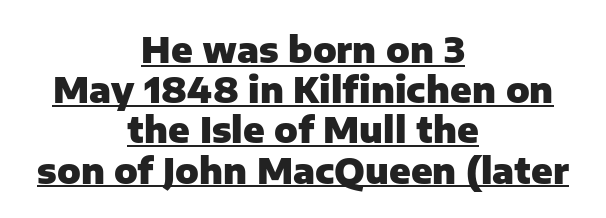
Q: Is the text bold? A: Yes.
Q: Is the text italic (slanted)? A: No, it is upright.
Q: Is the typeface a serif or a sans-serif typeface? A: Sans-serif.
Q: Is the text underlined? A: Yes.
Q: How is the paragraph aligned? A: Centered.
Q: Is the spacing between letters normal or unusually wide? A: Normal.
Q: Is the spacing between lines tight, normal or loose? A: Tight.
Q: Width (condensed, normal, or wide)? A: Normal.
Q: Stroke contrast? A: Low.
Q: x-height? A: Medium.
Q: Monospaced? A: No.
